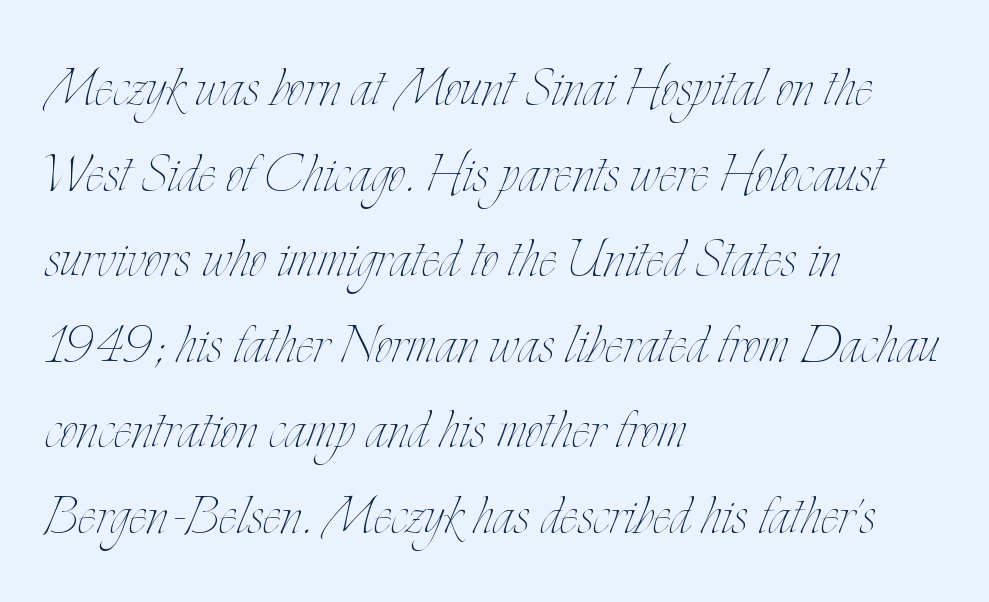
Is this a fixed-width face? No — the glyphs have proportional, varying widths. No extra tracking has been applied to these lines. Letters have the restrained weight of plain body copy at most. The strip under each line holds only bare page.
